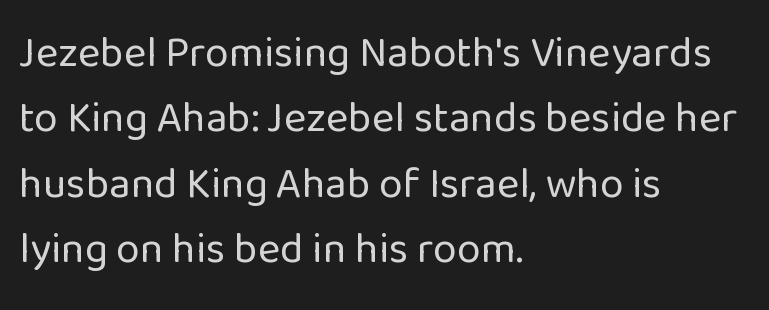
{"serif": "no", "italic": "no", "bold": "no", "weight": "regular", "width": "normal", "stroke_contrast": "low", "x_height": "medium", "monospaced": "no", "underline": "no", "align": "left", "line_spacing": "normal", "line_spacing_ratio": 1.52, "letter_spacing": "normal", "letter_spacing_em": 0.0, "glyph_px": 43}
